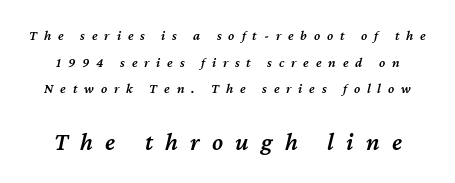
Q: Is the text bold? A: Semi-bold.
Q: Is the text italic (slanted)? A: Yes, it leans right by about 12 degrees.
Q: Is the text underlined? A: No.
Q: Is the spacing between letters normal or unusually wide? A: Unusually wide.
Q: Is the spacing between lines tight, normal or loose? A: Loose.
Q: Which block of text is set in a larger size, the first (top) or the second (bottom)? A: The second (bottom) one.
